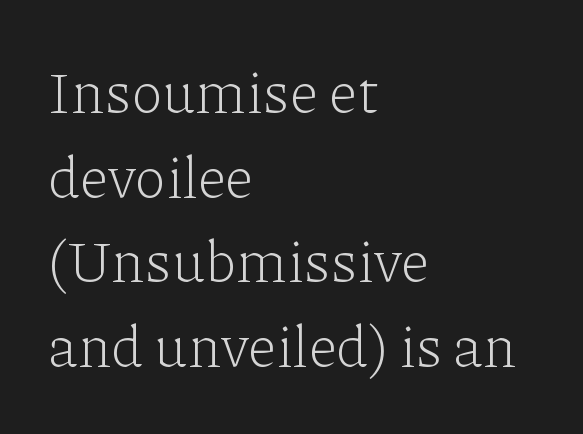
The image shows 58 px light serif type, upright; set left-aligned, normal line spacing (1.46x), normal letter spacing, not underlined; low stroke contrast and a medium x-height.
